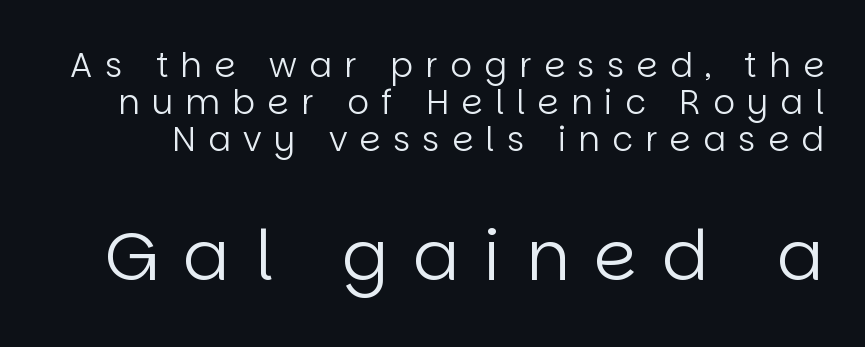
The image shows 69 px regular-weight sans-serif type, upright; set tight line spacing (1.09x), unusually wide letter spacing (+0.36 em), not underlined; the second (bottom) block is 2.03x larger; low stroke contrast and a large x-height.
